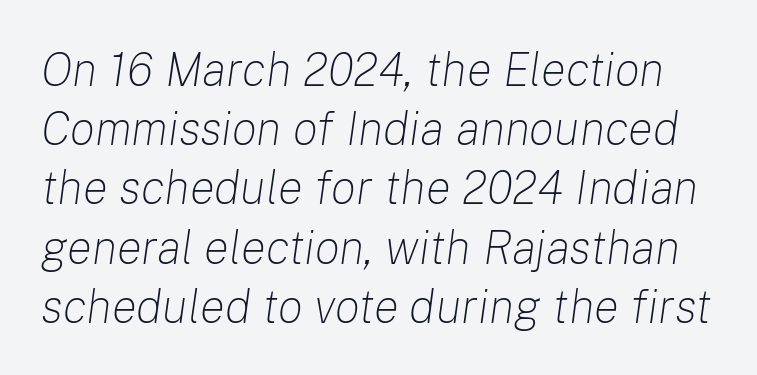
The image shows 47 px light type, italic (leaning right); set normal line spacing (1.26x), normal letter spacing, not underlined; low stroke contrast and a medium x-height.
